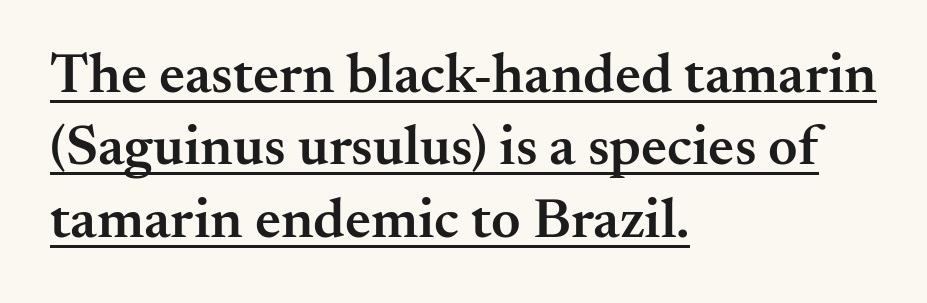
{"serif": "yes", "italic": "no", "bold": "semi", "weight": "semibold", "width": "normal", "stroke_contrast": "medium", "x_height": "small", "monospaced": "no", "underline": "yes", "align": "left", "line_spacing": "normal", "line_spacing_ratio": 1.27, "letter_spacing": "normal", "letter_spacing_em": 0.0, "glyph_px": 57}
